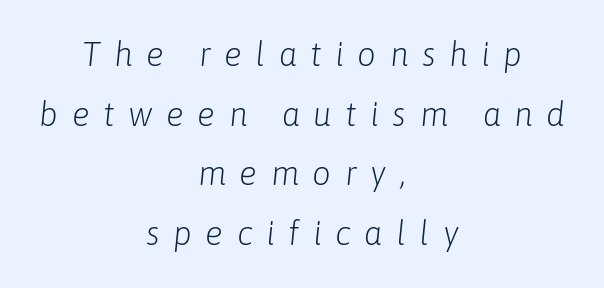
The rendering positions every line midway between the sides. The tracking jumps out immediately: characters are airy and widely separated. These lines are rendered in a variable-pitch font. Anything drawn beneath the words? Only blank space.
